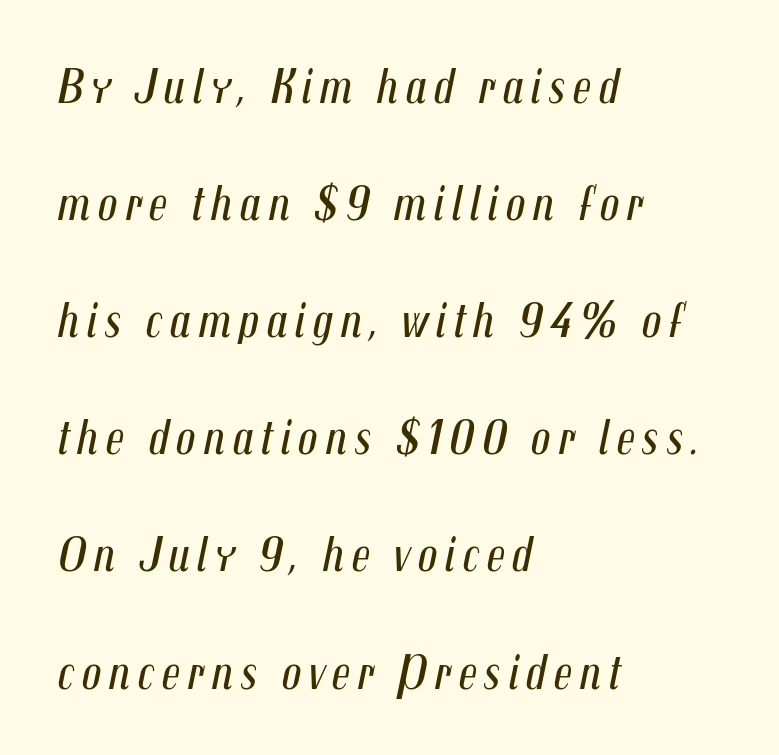
{"italic": "yes", "lean": "right", "slant_degrees": 12, "bold": "no", "weight": "regular", "width": "condensed", "stroke_contrast": "medium", "x_height": "medium", "monospaced": "no", "underline": "no", "align": "left", "line_spacing": "loose", "line_spacing_ratio": 2.39, "glyph_px": 49}
